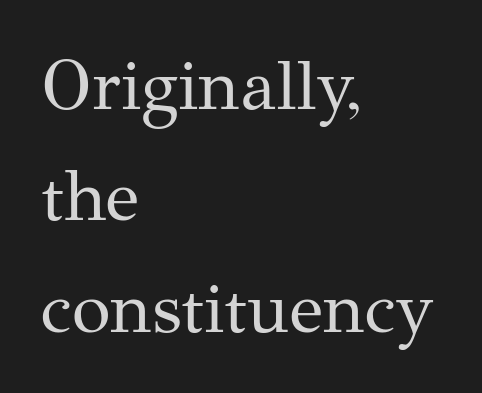
Q: Is the text bold? A: No.
Q: Is the text italic (slanted)? A: No, it is upright.
Q: Is the typeface a serif or a sans-serif typeface? A: Serif.
Q: Is the text underlined? A: No.
Q: How is the paragraph aligned? A: Left-aligned.
Q: Is the spacing between letters normal or unusually wide? A: Normal.
Q: Is the spacing between lines tight, normal or loose? A: Normal.
Q: Width (condensed, normal, or wide)? A: Normal.
Q: Stroke contrast? A: Medium.
Q: x-height? A: Medium.
Q: Monospaced? A: No.
